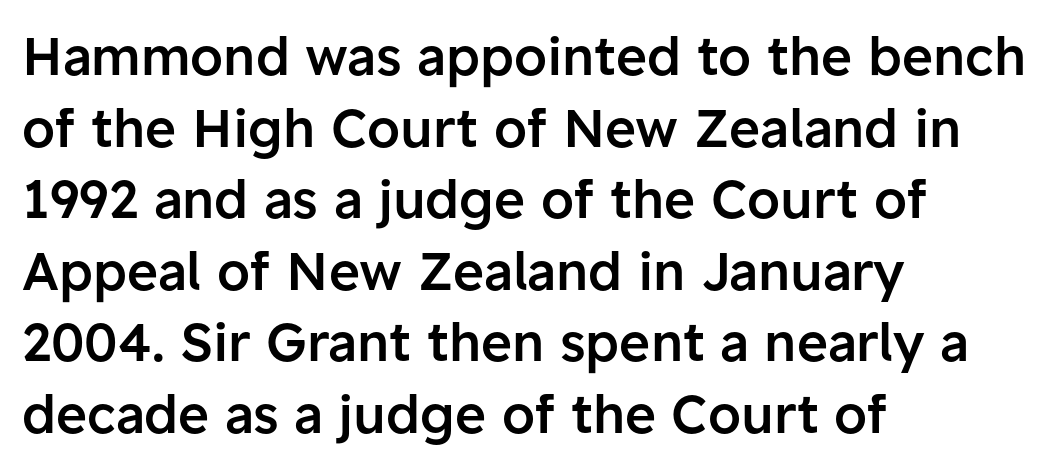
Q: Is the text bold? A: Semi-bold.
Q: Is the text italic (slanted)? A: No, it is upright.
Q: Is the typeface a serif or a sans-serif typeface? A: Sans-serif.
Q: Is the text underlined? A: No.
Q: How is the paragraph aligned? A: Left-aligned.
Q: Is the spacing between letters normal or unusually wide? A: Normal.
Q: Is the spacing between lines tight, normal or loose? A: Normal.
Q: Width (condensed, normal, or wide)? A: Normal.
Q: Stroke contrast? A: Low.
Q: x-height? A: Medium.
Q: Monospaced? A: No.
